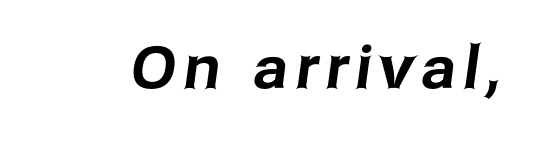
Is this a fixed-width face? No — the glyphs have proportional, varying widths. Any mark beneath the type? The region is blank. This is sans-serif lettering, the kind often seen on screens and signage.
